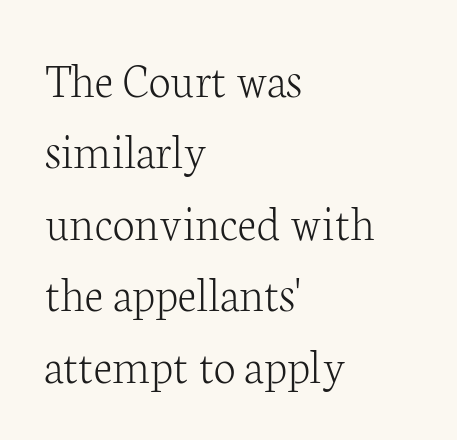
The image shows 50 px light serif type, upright; set left-aligned, normal line spacing (1.43x), normal letter spacing, not underlined; low stroke contrast and a medium x-height.
